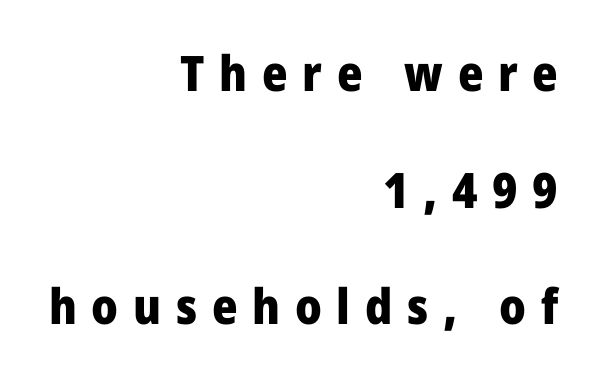
{"serif": "no", "italic": "no", "bold": "yes", "weight": "heavy", "width": "normal", "stroke_contrast": "low", "x_height": "medium", "monospaced": "no", "underline": "no", "align": "right", "line_spacing": "loose", "line_spacing_ratio": 2.38, "letter_spacing": "wide", "letter_spacing_em": 0.3, "glyph_px": 49}
